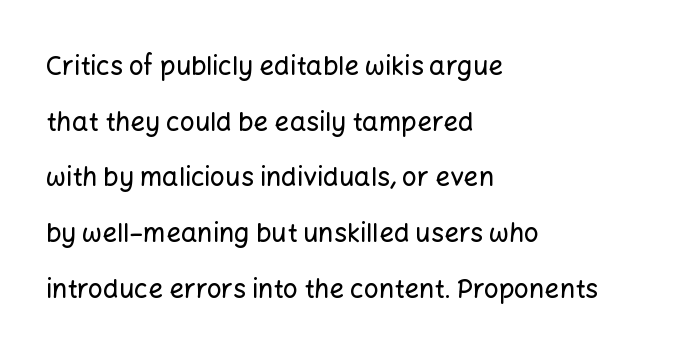
{"italic": "no", "underline": "no", "align": "left", "line_spacing": "loose", "line_spacing_ratio": 2.14, "letter_spacing": "normal", "letter_spacing_em": 0.0, "glyph_px": 26}
